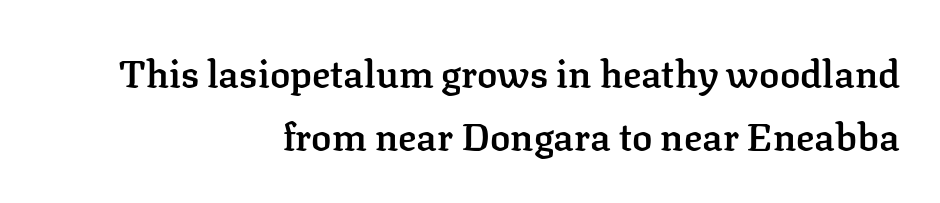
{"serif": "yes", "italic": "no", "bold": "semi", "weight": "semibold", "width": "normal", "stroke_contrast": "low", "x_height": "medium", "monospaced": "no", "underline": "no", "align": "right", "line_spacing": "normal", "line_spacing_ratio": 1.65, "letter_spacing": "normal", "letter_spacing_em": 0.0, "glyph_px": 38}
